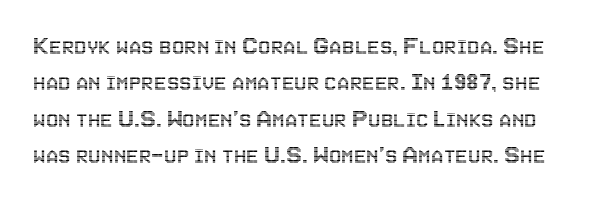
The image shows 28 px condensed type, upright; set normal line spacing (1.3x), normal letter spacing, not underlined; a large x-height.
